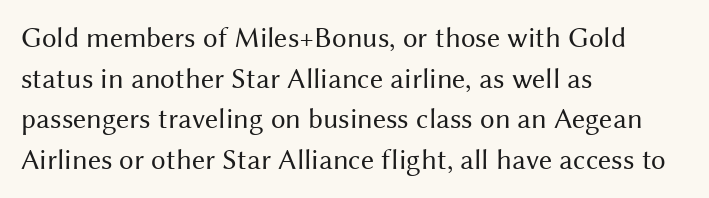
The image shows 29 px regular-weight sans-serif type, upright; set left-aligned, normal line spacing (1.4x), normal letter spacing, not underlined; medium stroke contrast and a medium x-height.
